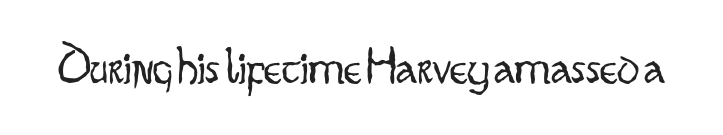
{"serif": "no", "italic": "no", "bold": "no", "weight": "light", "width": "condensed", "stroke_contrast": "low", "x_height": "small", "monospaced": "no", "underline": "no", "letter_spacing": "normal", "letter_spacing_em": 0.0, "glyph_px": 52}
